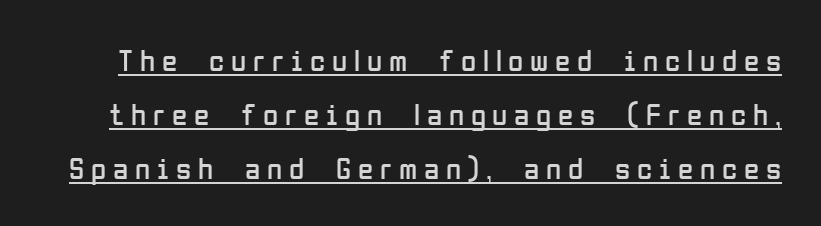
The rendering shows plain stroke endings on the letterforms — a sans-serif design. A light-to-regular cut is what we see here. It's the straight-up-and-down kind of type. The tracking reads as deliberately expanded to a designer's eye.
